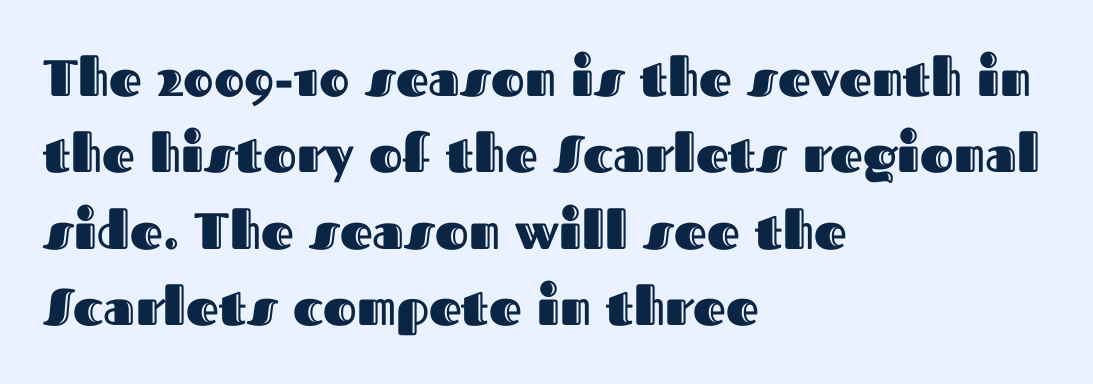
Q: Is the text italic (slanted)? A: No, it is upright.
Q: Is the text underlined? A: No.
Q: How is the paragraph aligned? A: Left-aligned.
Q: Is the spacing between letters normal or unusually wide? A: Normal.
Q: Is the spacing between lines tight, normal or loose? A: Normal.
Q: Width (condensed, normal, or wide)? A: Normal.
Q: x-height? A: Medium.
Q: Monospaced? A: No.
